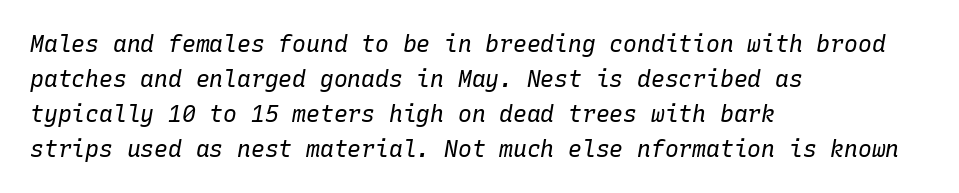
{"italic": "yes", "lean": "right", "slant_degrees": 10, "bold": "no", "underline": "no", "align": "left", "line_spacing": "normal", "line_spacing_ratio": 1.52, "letter_spacing": "normal", "letter_spacing_em": 0.0, "glyph_px": 23}
